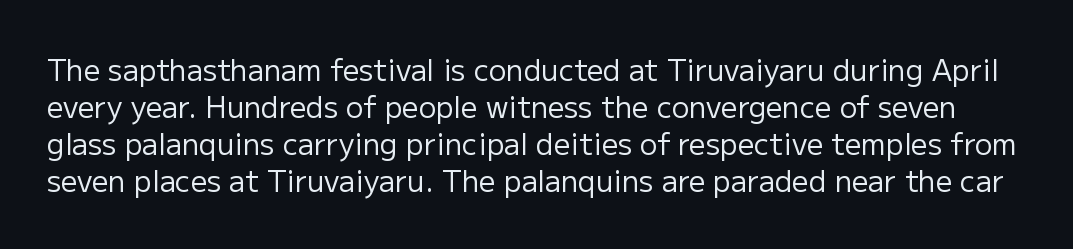
Q: Is the text bold? A: No.
Q: Is the text italic (slanted)? A: No, it is upright.
Q: Is the typeface a serif or a sans-serif typeface? A: Sans-serif.
Q: Is the text underlined? A: No.
Q: Is the spacing between letters normal or unusually wide? A: Normal.
Q: Is the spacing between lines tight, normal or loose? A: Normal.
Q: Width (condensed, normal, or wide)? A: Normal.
Q: Stroke contrast? A: Low.
Q: x-height? A: Medium.
Q: Monospaced? A: No.
